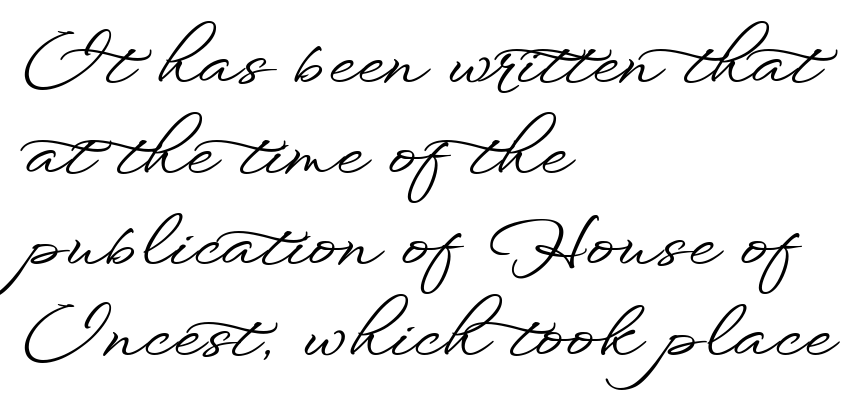
Lines of text with bare space underneath. What's the leading like? Ordinary, nothing unusual. You could call the tracking neutral — neither tight nor loose. The letters advance in unequal steps, a hallmark of proportional type.
